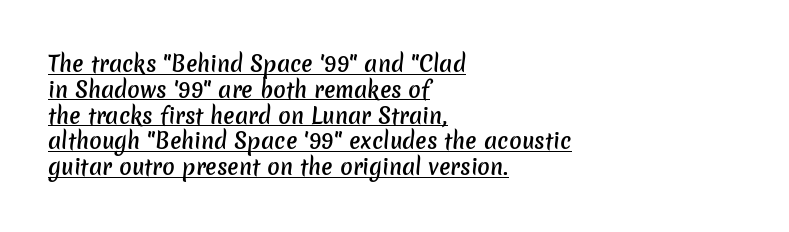
This sample is left-justified, so line endings fall wherever the words run out. The tracking reads as untouched default to a designer's eye. Strokes here are thickened, but only to semibold level. This sample carries an underscore along the baseline area.
